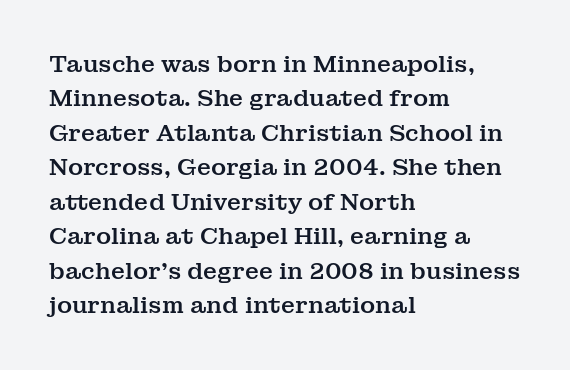
The image shows 23 px text type, upright; set left-aligned, normal line spacing (1.5x), normal letter spacing, not underlined.
